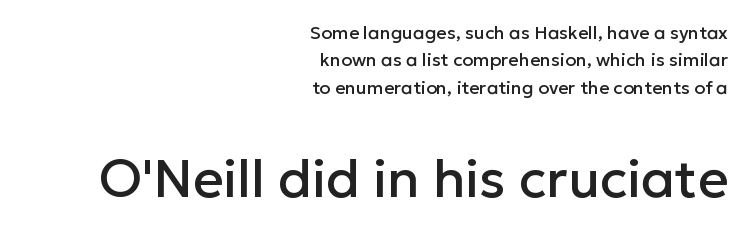
The designer left line spacing at the default. Is this a fixed-width face? No — the glyphs have proportional, varying widths. Size contrast runs from small at the top to large at the bottom. Italic? Not at all — the glyphs are vertical.
